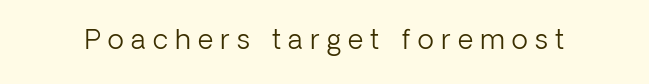
The image shows 27 px text type, upright; set unusually wide letter spacing (+0.27 em), not underlined.
